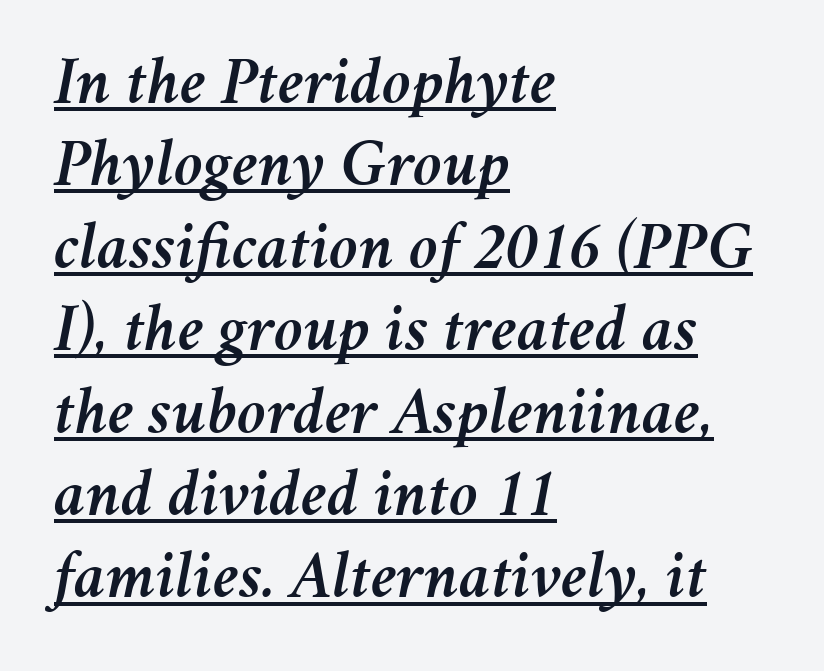
{"italic": "yes", "lean": "right", "slant_degrees": 11, "width": "normal", "stroke_contrast": "medium", "x_height": "medium", "monospaced": "no", "underline": "yes", "align": "left", "line_spacing_ratio": 1.23, "letter_spacing": "normal", "letter_spacing_em": 0.0, "glyph_px": 67}
